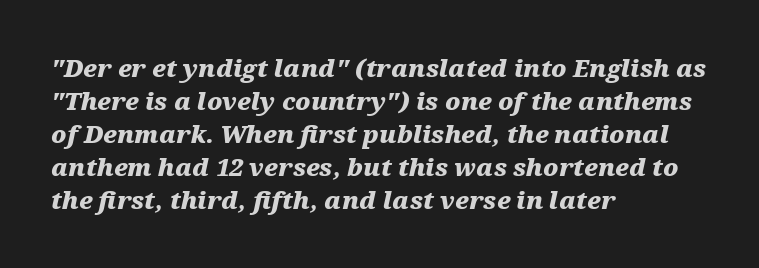
{"italic": "yes", "lean": "right", "slant_degrees": 12, "bold": "yes", "underline": "no", "align": "left", "line_spacing": "normal", "line_spacing_ratio": 1.37, "letter_spacing": "normal", "letter_spacing_em": 0.0, "glyph_px": 24}
